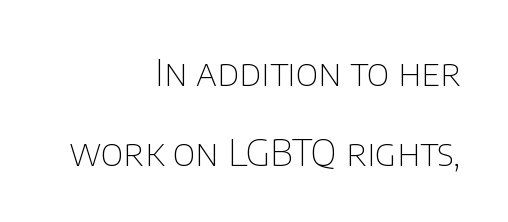
The image shows 37 px thin sans-serif type, upright; set right-aligned, loose line spacing (2.16x), normal letter spacing, not underlined; low stroke contrast and a large x-height.
